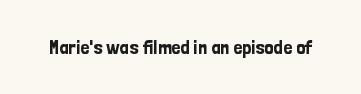
The image shows 20 px text type, upright; set normal letter spacing, not underlined.
